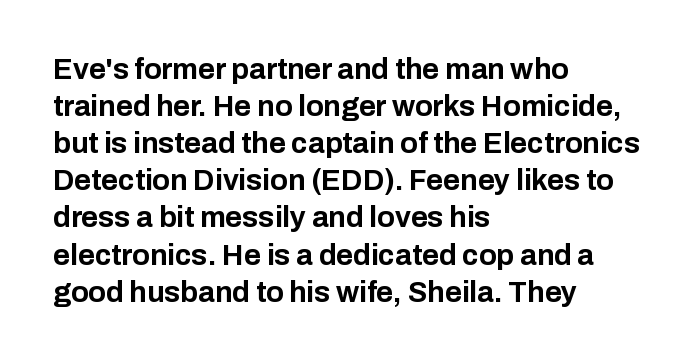
The image shows 29 px bold sans-serif type, upright; set left-aligned, normal line spacing (1.28x), normal letter spacing, not underlined; low stroke contrast and a medium x-height.
